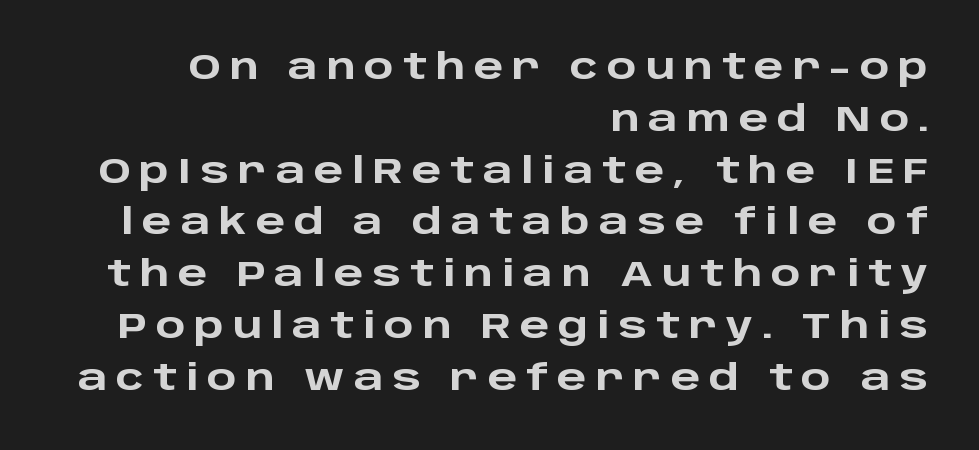
The image shows 35 px heavy, wide sans-serif type, upright; set right-aligned, normal line spacing (1.48x), unusually wide letter spacing (+0.25 em), not underlined; low stroke contrast and a large x-height.
